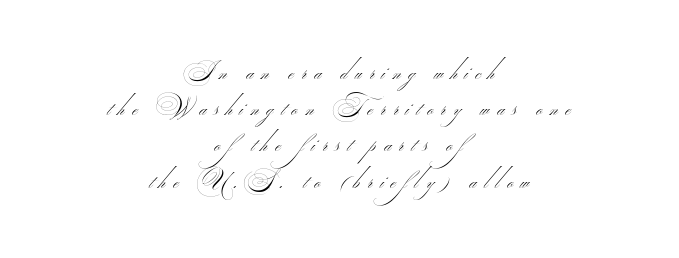
The image shows 24 px text type; set centered, normal line spacing (1.51x), unusually wide letter spacing (+0.32 em), not underlined.
